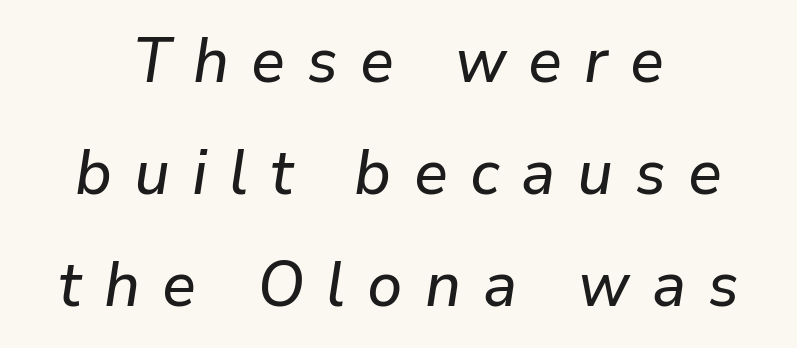
The image shows 63 px text type, italic (leaning right); set centered, line spacing 1.78x, unusually wide letter spacing (+0.35 em), not underlined; low stroke contrast and a medium x-height.
